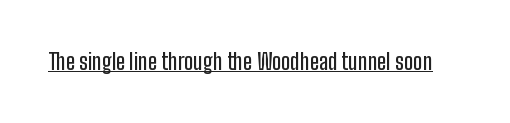
Compared with typical body copy, the letter spacing here is the same. Honestly, the underline is the first thing you notice here. No italicization has been applied; the sample stays upright.
